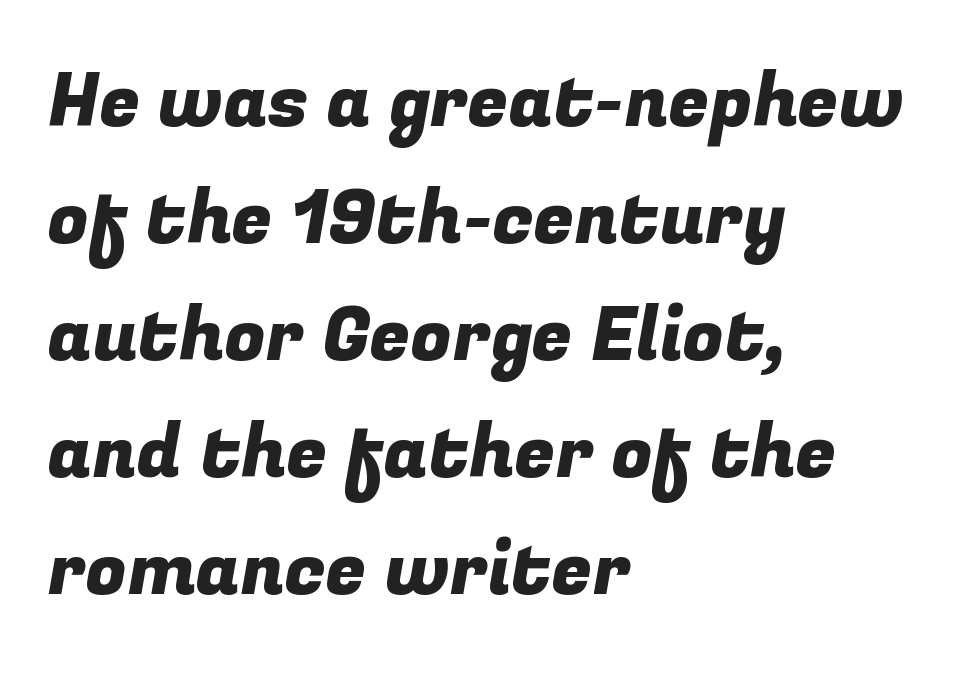
{"serif": "no", "width": "normal", "stroke_contrast": "low", "x_height": "medium", "monospaced": "no", "underline": "no", "align": "left", "line_spacing": "normal", "line_spacing_ratio": 1.58, "letter_spacing": "normal", "letter_spacing_em": 0.0, "glyph_px": 74}
